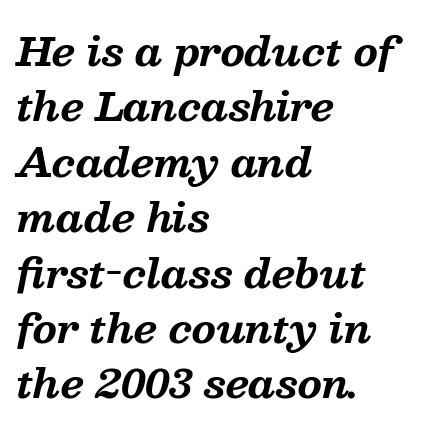
Q: Is the text bold? A: Yes.
Q: Is the text italic (slanted)? A: Yes, it leans right by about 13 degrees.
Q: Is the typeface a serif or a sans-serif typeface? A: Serif.
Q: Is the text underlined? A: No.
Q: How is the paragraph aligned? A: Left-aligned.
Q: Is the spacing between letters normal or unusually wide? A: Normal.
Q: Is the spacing between lines tight, normal or loose? A: Normal.
Q: Width (condensed, normal, or wide)? A: Normal.
Q: Stroke contrast? A: Medium.
Q: x-height? A: Medium.
Q: Monospaced? A: No.
